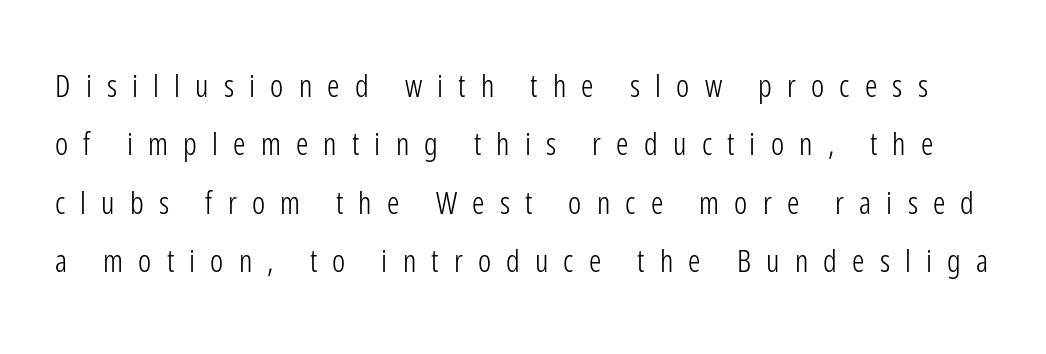
The typography opts for an upright posture over an oblique one. Tracking here is generous; glyphs stand well apart from one another. Serifs: no, the terminals of the letterforms are clean. These lines are rendered in a variable-pitch font. Compared with a typical body face, this is equally light or lighter still.
